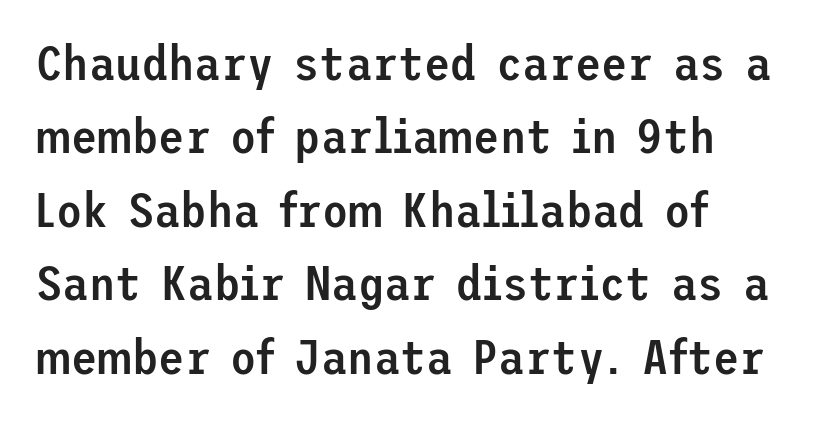
If you measured baseline to baseline, you'd find a middling distance. The ragged edge is on the right, which tells us the setting is flush left. What kind of face is this? One without serifs — a sans. Do the letters lean? They stand straight.
